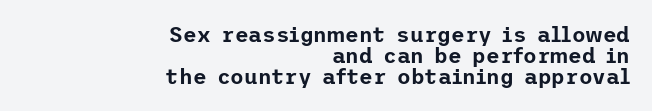
Q: Is the text italic (slanted)? A: No, it is upright.
Q: Is the text underlined? A: No.
Q: How is the paragraph aligned? A: Right-aligned.
Q: Is the spacing between letters normal or unusually wide? A: Normal.
Q: Is the spacing between lines tight, normal or loose? A: Tight.
